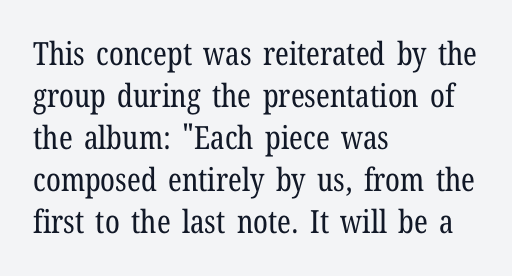
The image shows 32 px regular-weight, condensed serif type, upright; set left-aligned, normal line spacing (1.31x), normal letter spacing, not underlined; low stroke contrast and a medium x-height.
